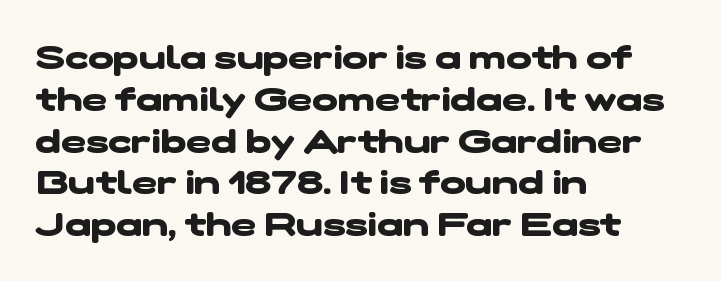
On the weight axis this lands at bold, roughly 700. This rendering features lettering with no underline. Here the designer chose a conventional face with non-uniform glyph widths. The gaps between neighbouring characters are ordinary and unremarkable. Letterform terminals end flat and unadorned throughout the passage.
